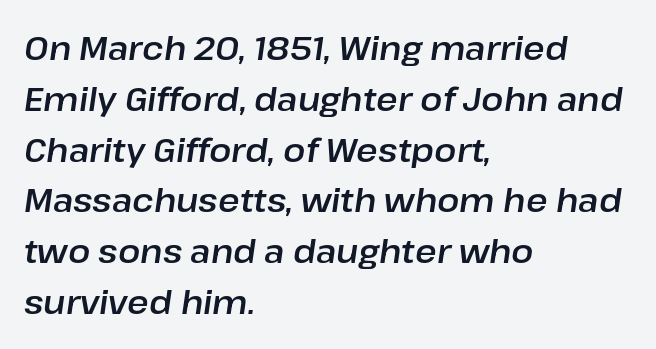
Q: Is the text italic (slanted)? A: Yes, it leans right by about 8 degrees.
Q: Is the text underlined? A: No.
Q: How is the paragraph aligned? A: Left-aligned.
Q: Is the spacing between letters normal or unusually wide? A: Normal.
Q: Is the spacing between lines tight, normal or loose? A: Normal.
Q: Width (condensed, normal, or wide)? A: Normal.
Q: Stroke contrast? A: Low.
Q: x-height? A: Medium.
Q: Monospaced? A: No.
